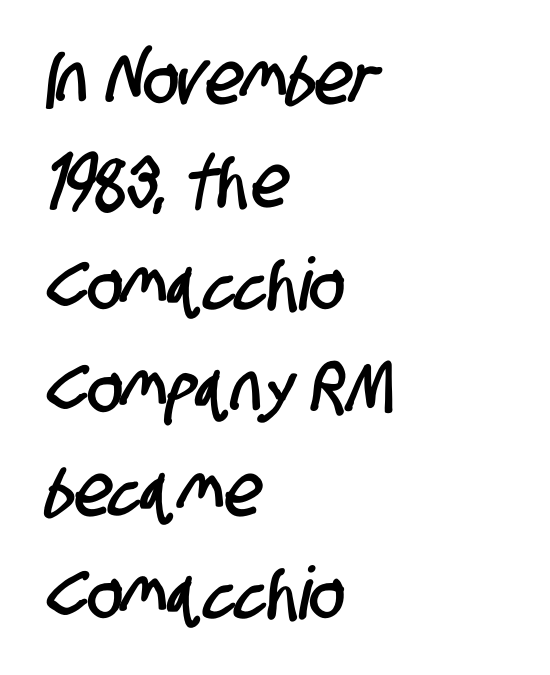
Layout note: lines flush left. The letters sit at their default tracking, neither squeezed nor spread. The line-height multiplier appears to be the usual default. The words here are not underlined. These lines are rendered in a variable-pitch font. Letterform terminals end flat and unadorned throughout the passage.
